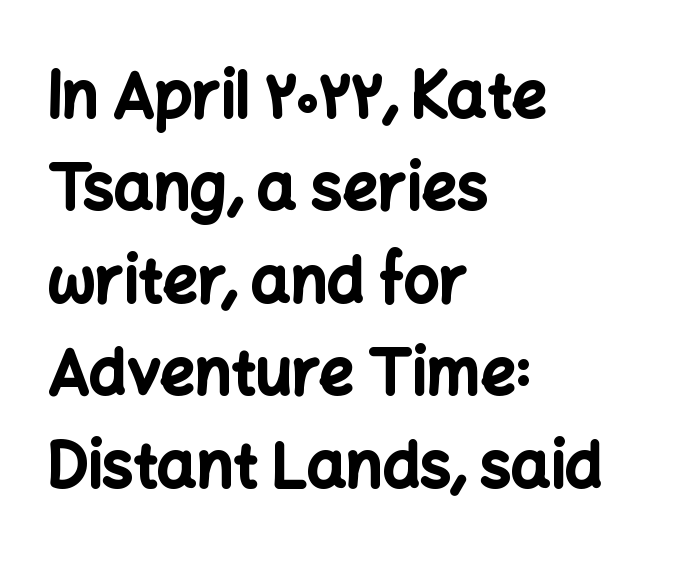
Q: Is the text bold? A: Yes.
Q: Is the text italic (slanted)? A: No, it is upright.
Q: Is the typeface a serif or a sans-serif typeface? A: Sans-serif.
Q: Is the text underlined? A: No.
Q: How is the paragraph aligned? A: Left-aligned.
Q: Is the spacing between letters normal or unusually wide? A: Normal.
Q: Is the spacing between lines tight, normal or loose? A: Normal.
Q: Width (condensed, normal, or wide)? A: Normal.
Q: Stroke contrast? A: Low.
Q: x-height? A: Medium.
Q: Monospaced? A: No.
